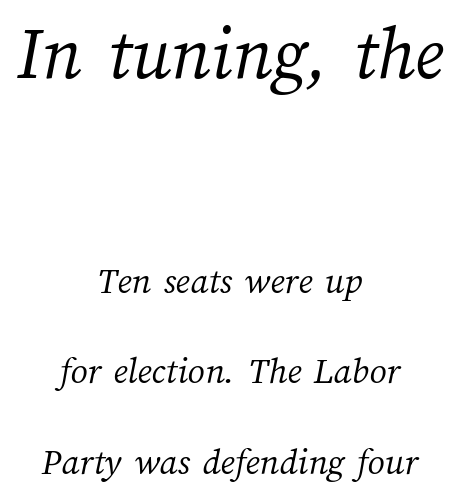
Q: Is the text bold? A: No.
Q: Is the text underlined? A: No.
Q: How is the paragraph aligned? A: Centered.
Q: Is the spacing between letters normal or unusually wide? A: Normal.
Q: Is the spacing between lines tight, normal or loose? A: Loose.
Q: Which block of text is set in a larger size, the first (top) or the second (bottom)? A: The first (top) one.
Q: Width (condensed, normal, or wide)? A: Normal.
Q: Stroke contrast? A: Medium.
Q: x-height? A: Medium.
Q: Monospaced? A: No.
